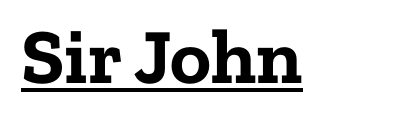
{"serif": "yes", "italic": "no", "bold": "yes", "weight": "bold", "width": "normal", "stroke_contrast": "low", "x_height": "medium", "monospaced": "no", "underline": "yes", "align": "left", "letter_spacing": "normal", "letter_spacing_em": 0.0, "glyph_px": 78}
